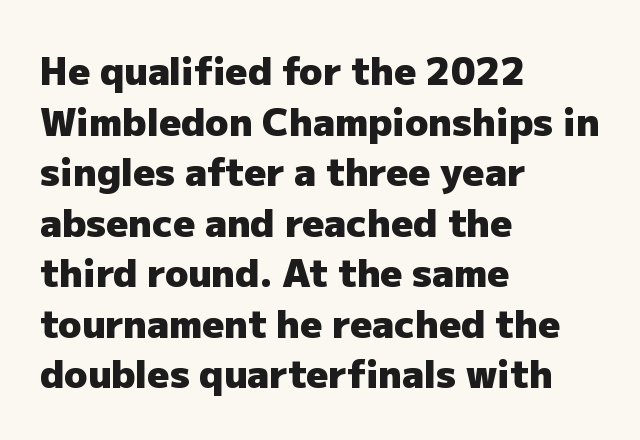
The image shows 38 px heavy sans-serif type, upright; set left-aligned, normal line spacing (1.33x), normal letter spacing, not underlined; low stroke contrast and a medium x-height.
